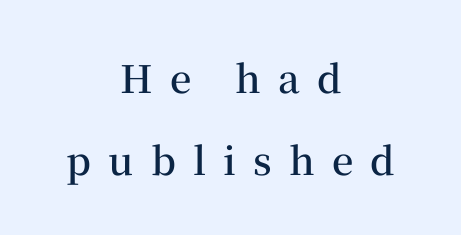
Q: Is the text bold? A: Semi-bold.
Q: Is the text italic (slanted)? A: No, it is upright.
Q: Is the typeface a serif or a sans-serif typeface? A: Serif.
Q: Is the text underlined? A: No.
Q: How is the paragraph aligned? A: Centered.
Q: Is the spacing between letters normal or unusually wide? A: Unusually wide.
Q: Is the spacing between lines tight, normal or loose? A: Loose.
Q: Width (condensed, normal, or wide)? A: Normal.
Q: Stroke contrast? A: Medium.
Q: x-height? A: Medium.
Q: Monospaced? A: No.
